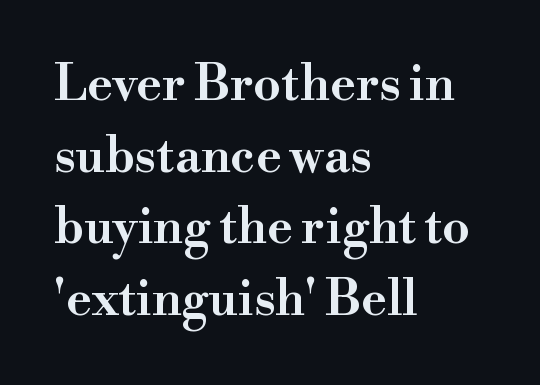
Q: Is the text italic (slanted)? A: No, it is upright.
Q: Is the typeface a serif or a sans-serif typeface? A: Serif.
Q: Is the text underlined? A: No.
Q: How is the paragraph aligned? A: Left-aligned.
Q: Is the spacing between letters normal or unusually wide? A: Normal.
Q: Is the spacing between lines tight, normal or loose? A: Normal.
Q: Width (condensed, normal, or wide)? A: Wide.
Q: Stroke contrast? A: High.
Q: x-height? A: Small.
Q: Monospaced? A: No.
